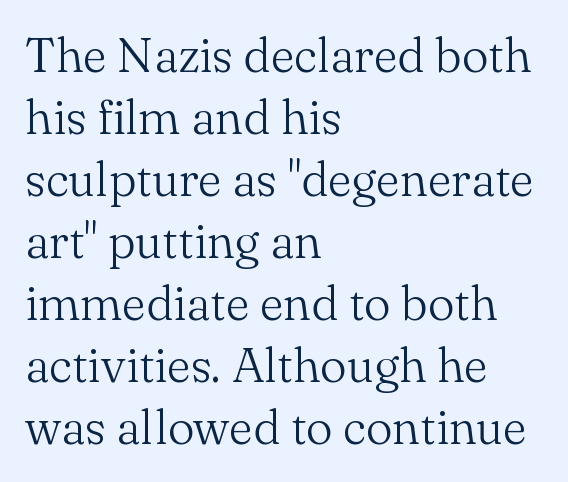
Q: Is the text bold? A: No.
Q: Is the text italic (slanted)? A: No, it is upright.
Q: Is the typeface a serif or a sans-serif typeface? A: Serif.
Q: Is the text underlined? A: No.
Q: How is the paragraph aligned? A: Left-aligned.
Q: Is the spacing between letters normal or unusually wide? A: Normal.
Q: Is the spacing between lines tight, normal or loose? A: Normal.
Q: Width (condensed, normal, or wide)? A: Normal.
Q: Stroke contrast? A: Medium.
Q: x-height? A: Small.
Q: Monospaced? A: No.
